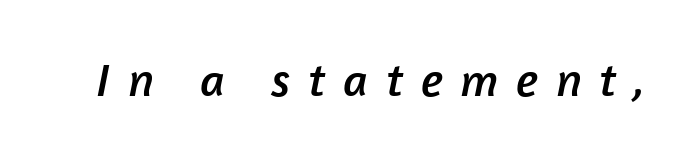
Nothing sits at the stroke ends, so this counts as sans-serif. The letters are spread apart with noticeably loose tracking. The passage shown is typed in a proportional face where columns would drift. Descender tails drop into unmarked territory.
